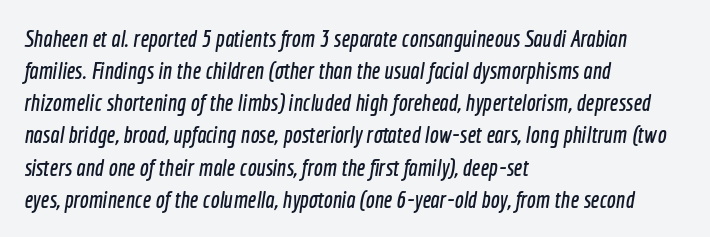
Q: Is the text underlined? A: No.
Q: How is the paragraph aligned? A: Left-aligned.
Q: Is the spacing between letters normal or unusually wide? A: Normal.
Q: Is the spacing between lines tight, normal or loose? A: Normal.
